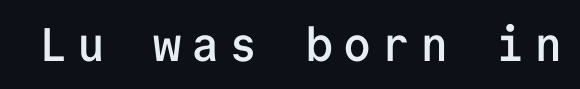
The image shows 47 px semibold sans-serif type, upright, monospaced; set unusually wide letter spacing (+0.21 em), not underlined; low stroke contrast and a medium x-height.
